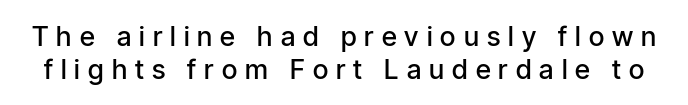
Does extra space separate the letters? Yes, quite a lot of it. Posture: upright roman. The sample has been set in demibold, a notch under bold. Plain, unruled lines of type.
